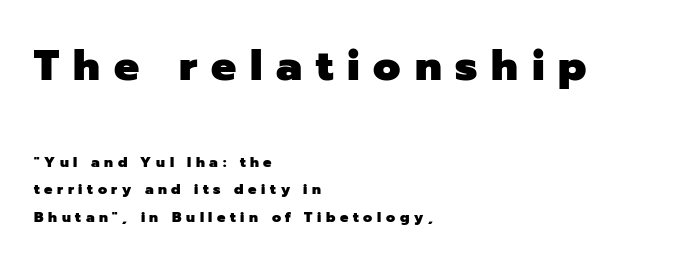
{"serif": "no", "italic": "no", "bold": "yes", "weight": "heavy", "width": "normal", "stroke_contrast": "low", "x_height": "medium", "monospaced": "no", "underline": "no", "align": "left", "line_spacing": "loose", "line_spacing_ratio": 1.98, "letter_spacing": "wide", "letter_spacing_em": 0.33, "larger_block": "first", "size_ratio": 3.0, "glyph_px": 42}
